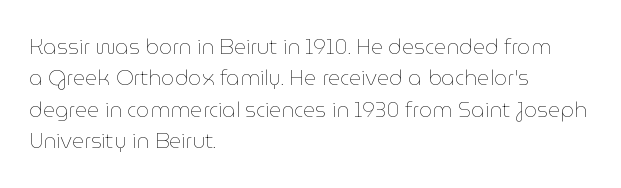
{"italic": "no", "bold": "no", "underline": "no", "align": "left", "line_spacing": "normal", "line_spacing_ratio": 1.5, "letter_spacing": "normal", "letter_spacing_em": 0.0, "glyph_px": 21}
